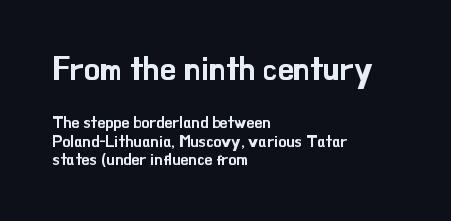
The image shows 32 px sans-serif type, upright; set left-aligned, tight line spacing (1.15x), normal letter spacing, not underlined; the first (top) block is 2.0x larger; low stroke contrast and a small x-height.
